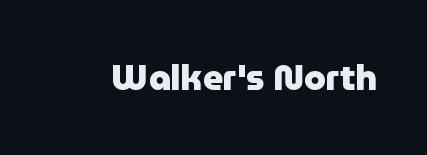
{"serif": "no", "italic": "no", "bold": "yes", "weight": "heavy", "width": "normal", "stroke_contrast": "low", "x_height": "medium", "monospaced": "no", "underline": "no", "letter_spacing": "normal", "letter_spacing_em": 0.0, "glyph_px": 35}
